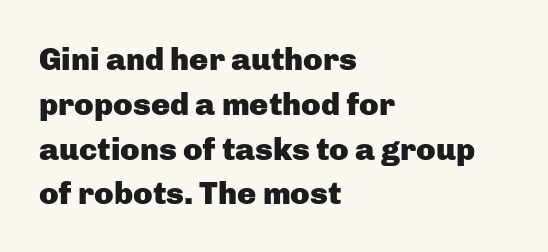
A typesetter would call this proportional, since set widths differ per character. Casual observation: everything's shoved over to the left. Students, note that the glyphs here touch the page at normal intervals. This block has exactly the height ordinary leading produces.
